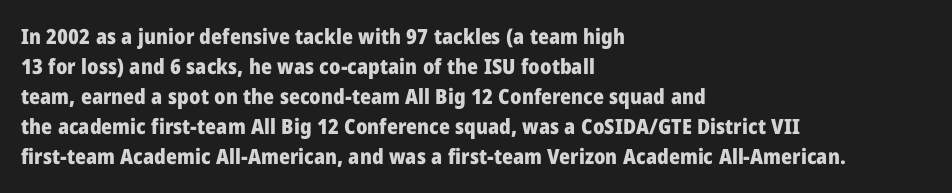
Q: Is the text bold? A: Yes.
Q: Is the text italic (slanted)? A: No, it is upright.
Q: Is the text underlined? A: No.
Q: How is the paragraph aligned? A: Left-aligned.
Q: Is the spacing between letters normal or unusually wide? A: Normal.
Q: Is the spacing between lines tight, normal or loose? A: Normal.
